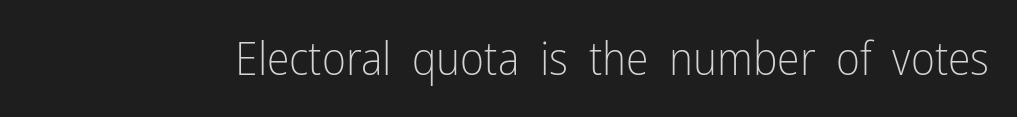
You can tell from the bare stems that sans-serif type was used. Stems here are at most as thick as an everyday book face. Italic: no, the glyphs are upright roman. Honestly, there is no underline to notice here at all.
